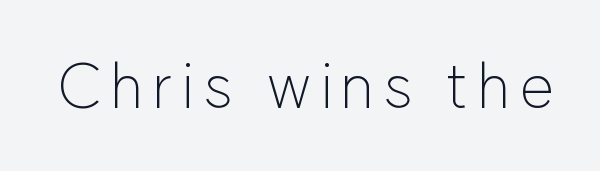
The passage shown is typed in a proportional face where columns would drift. Plain, unruled lines of type. These lines were composed using upright roman letters. No letter is thick-stroked: the sample isn't bold.
